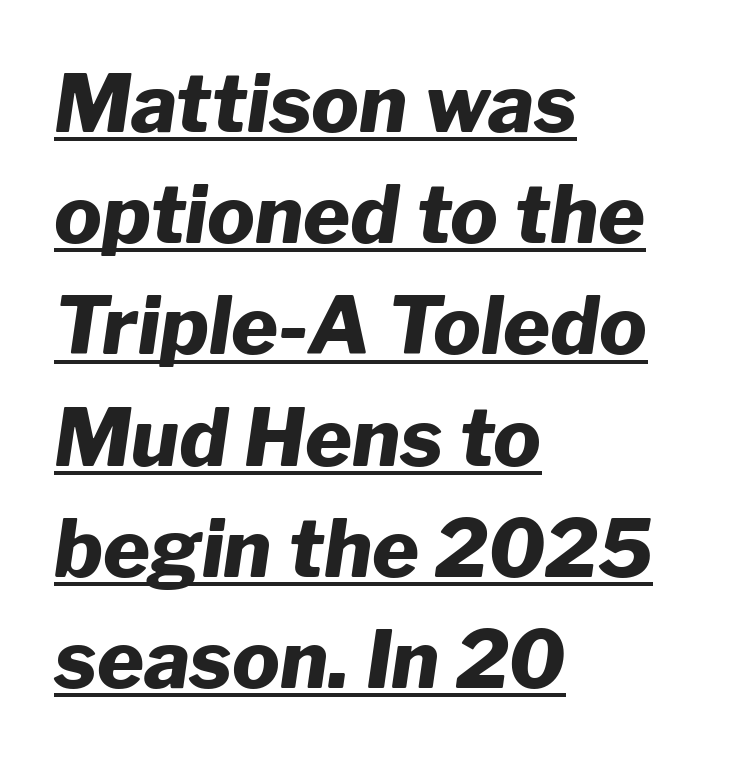
The image shows 80 px heavy type, italic (leaning right); set left-aligned, normal line spacing (1.39x), normal letter spacing, underlined; low stroke contrast and a medium x-height.
